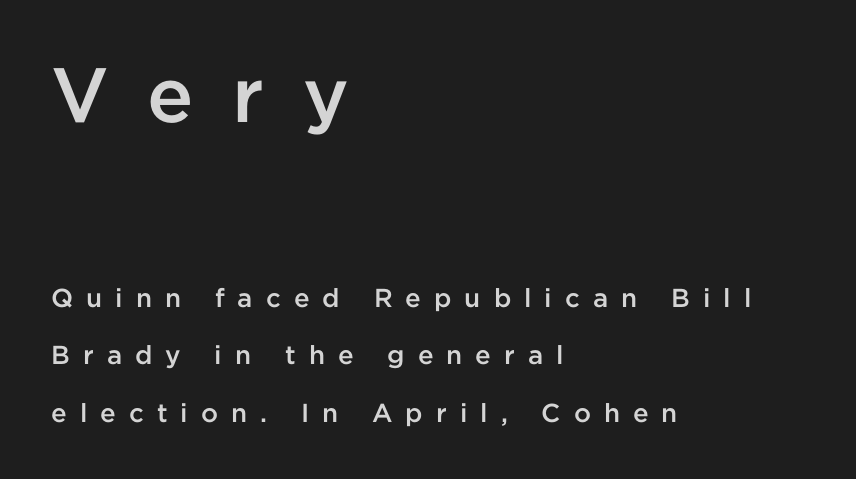
{"serif": "no", "italic": "no", "bold": "semi", "weight": "semibold", "width": "normal", "stroke_contrast": "low", "x_height": "medium", "monospaced": "no", "underline": "no", "align": "left", "line_spacing": "loose", "line_spacing_ratio": 2.21, "letter_spacing": "wide", "letter_spacing_em": 0.5, "larger_block": "first", "size_ratio": 2.96, "glyph_px": 77}
